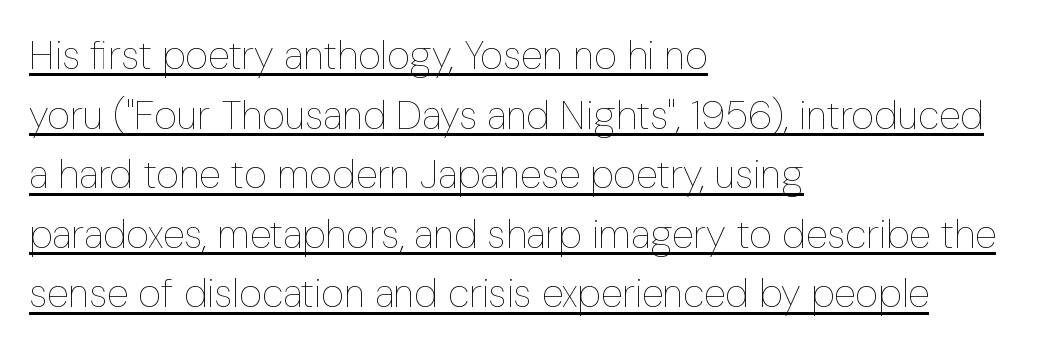
{"italic": "no", "bold": "no", "weight": "thin", "width": "condensed", "stroke_contrast": "low", "x_height": "medium", "monospaced": "no", "underline": "yes", "align": "left", "line_spacing": "normal", "line_spacing_ratio": 1.49, "letter_spacing": "normal", "letter_spacing_em": 0.0, "glyph_px": 40}
